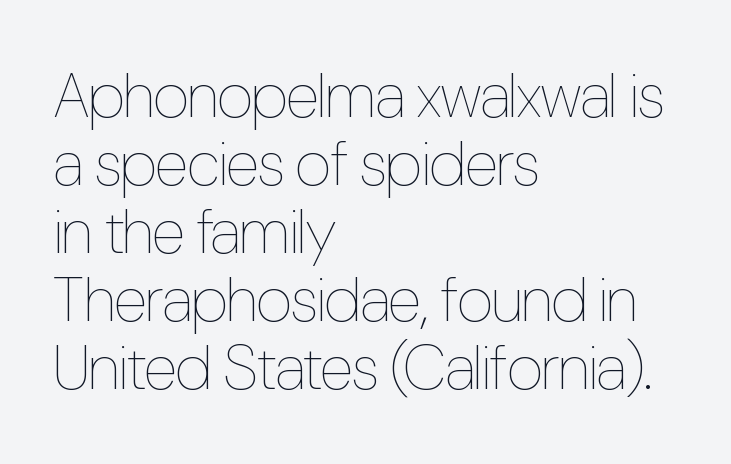
Q: Is the text bold? A: No.
Q: Is the text italic (slanted)? A: No, it is upright.
Q: Is the text underlined? A: No.
Q: How is the paragraph aligned? A: Left-aligned.
Q: Is the spacing between letters normal or unusually wide? A: Normal.
Q: Is the spacing between lines tight, normal or loose? A: Tight.
Q: Width (condensed, normal, or wide)? A: Condensed.
Q: Stroke contrast? A: Low.
Q: x-height? A: Medium.
Q: Monospaced? A: No.
